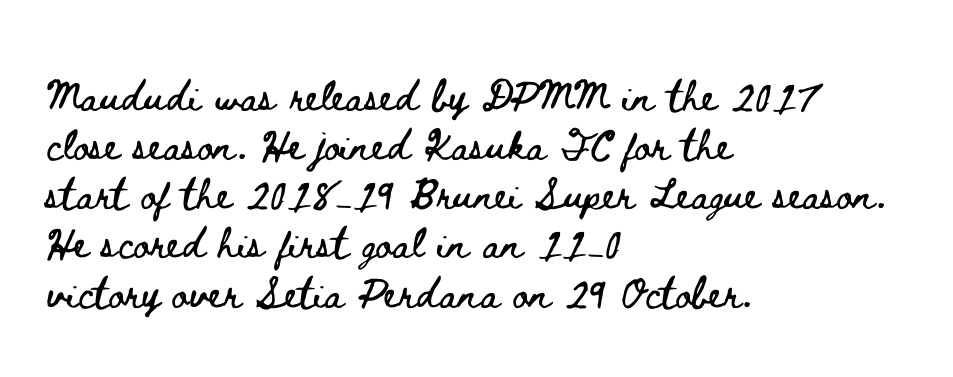
Spacing between characters is what you'd get straight out of the box. Where is the straight margin? On the left. Rows of type keep a routine distance in the vertical direction. You could not count columns in this text — the font is proportionally spaced. Check under the words: just untouched page.
